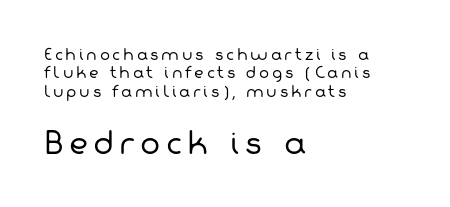
{"serif": "no", "bold": "no", "weight": "regular", "width": "normal", "stroke_contrast": "low", "x_height": "medium", "monospaced": "no", "underline": "no", "align": "left", "line_spacing_ratio": 1.22, "larger_block": "second", "size_ratio": 2.0, "glyph_px": 30}
